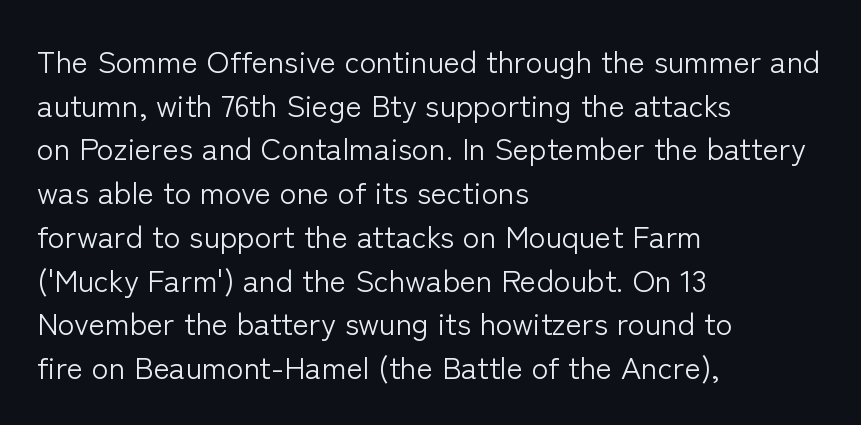
Q: Is the text bold? A: No.
Q: Is the text italic (slanted)? A: No, it is upright.
Q: Is the typeface a serif or a sans-serif typeface? A: Sans-serif.
Q: Is the text underlined? A: No.
Q: How is the paragraph aligned? A: Left-aligned.
Q: Is the spacing between letters normal or unusually wide? A: Normal.
Q: Is the spacing between lines tight, normal or loose? A: Normal.
Q: Width (condensed, normal, or wide)? A: Normal.
Q: Stroke contrast? A: Low.
Q: x-height? A: Medium.
Q: Monospaced? A: No.
